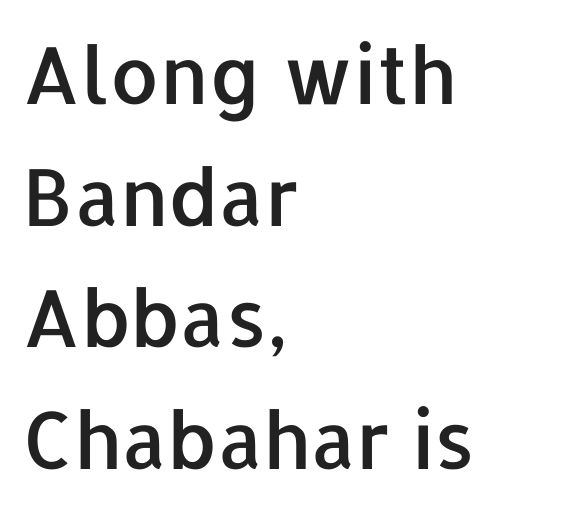
Q: Is the text italic (slanted)? A: No, it is upright.
Q: Is the typeface a serif or a sans-serif typeface? A: Sans-serif.
Q: Is the text underlined? A: No.
Q: How is the paragraph aligned? A: Left-aligned.
Q: Is the spacing between letters normal or unusually wide? A: Normal.
Q: Is the spacing between lines tight, normal or loose? A: Normal.
Q: Width (condensed, normal, or wide)? A: Normal.
Q: Stroke contrast? A: Low.
Q: x-height? A: Medium.
Q: Monospaced? A: No.
